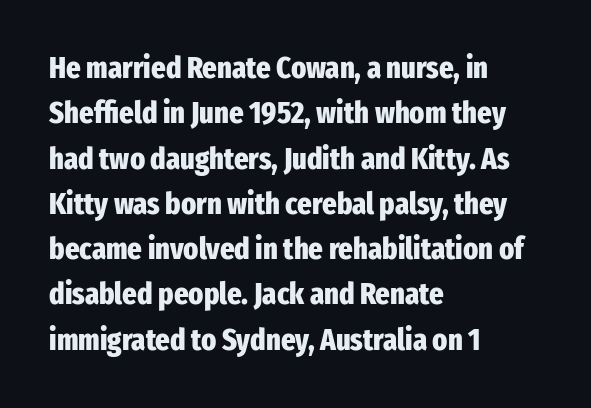
The image shows 31 px heavy, condensed sans-serif type, upright; set left-aligned, normal line spacing (1.46x), normal letter spacing, not underlined; low stroke contrast and a medium x-height.
